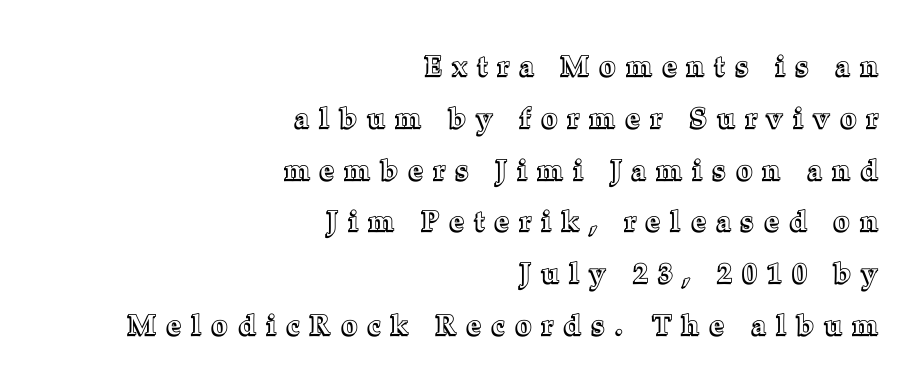
The image shows 28 px text type, upright; set right-aligned, line spacing 1.85x, unusually wide letter spacing (+0.39 em), not underlined; a medium x-height.
